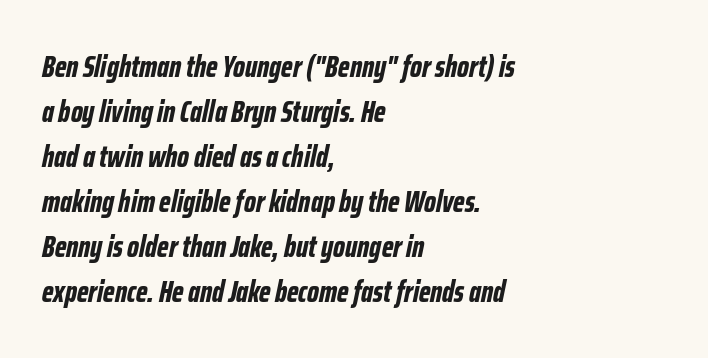
{"italic": "yes", "lean": "right", "slant_degrees": 12, "bold": "yes", "weight": "bold", "width": "condensed", "stroke_contrast": "low", "x_height": "medium", "monospaced": "no", "underline": "no", "align": "left", "line_spacing": "normal", "line_spacing_ratio": 1.5, "letter_spacing": "normal", "letter_spacing_em": 0.0, "glyph_px": 30}
